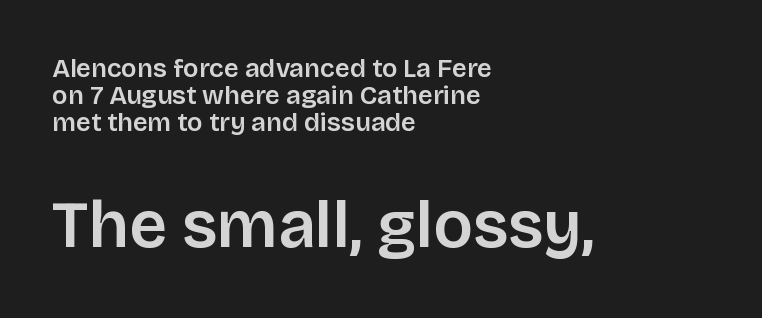
{"serif": "no", "italic": "no", "width": "normal", "stroke_contrast": "low", "x_height": "large", "monospaced": "no", "underline": "no", "align": "left", "line_spacing": "tight", "line_spacing_ratio": 1.03, "letter_spacing": "normal", "letter_spacing_em": 0.0, "larger_block": "second", "size_ratio": 2.54, "glyph_px": 66}
